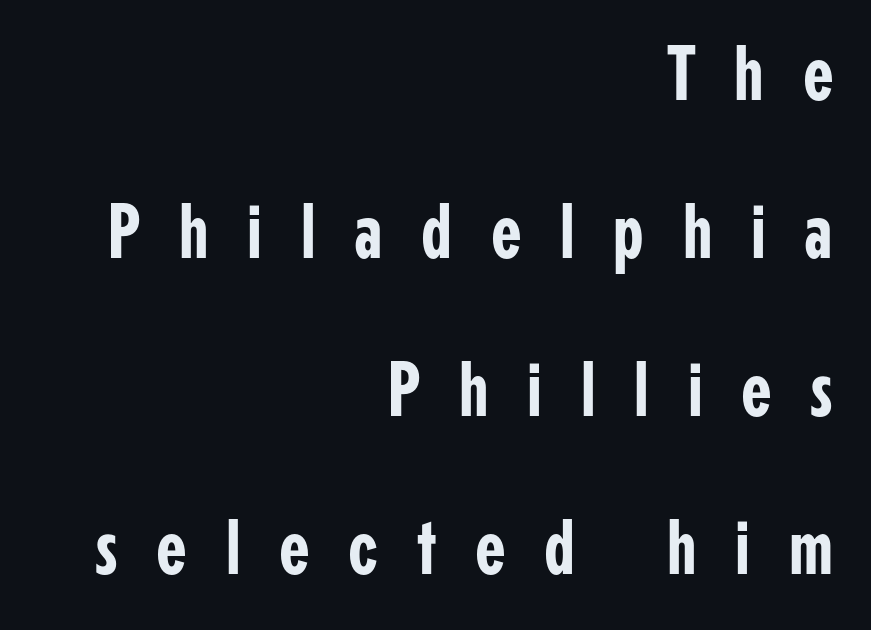
This sample is right-justified, so line beginnings fall wherever the words allow. Classification — sans serif. Interline gaps are noticeably wide in this sample. You could not count columns in this text — the font is proportionally spaced.
